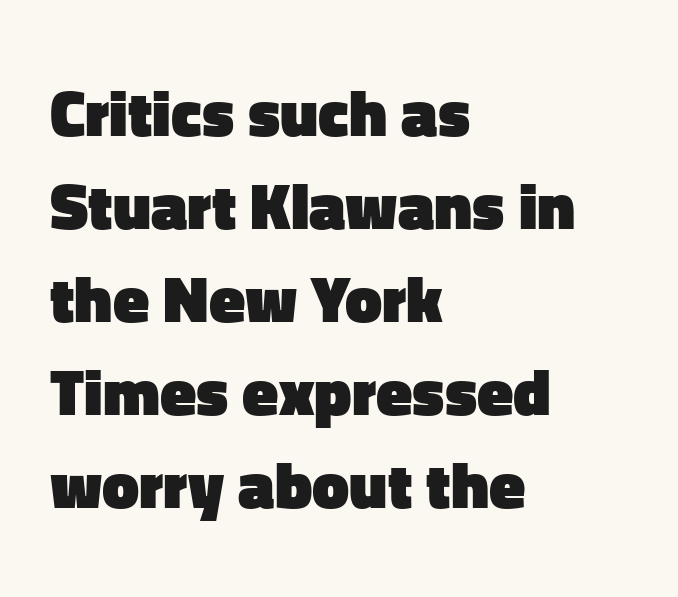
The image shows 66 px heavy sans-serif type, upright; set left-aligned, normal line spacing (1.41x), normal letter spacing, not underlined; low stroke contrast and a medium x-height.
